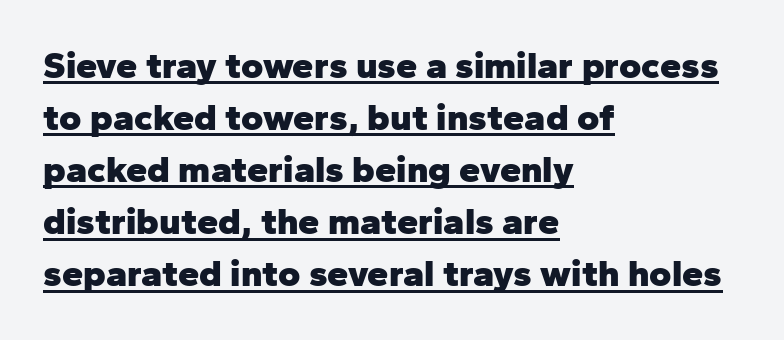
The image shows 38 px heavy sans-serif type, upright; set left-aligned, normal line spacing (1.37x), normal letter spacing, underlined; low stroke contrast and a medium x-height.
